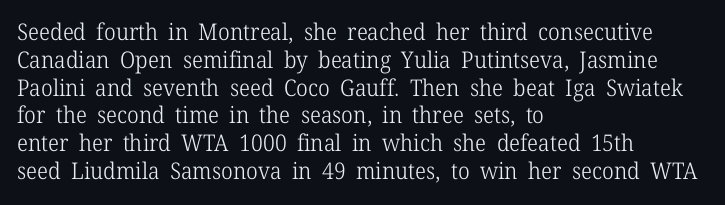
Italic: no, the glyphs are upright roman. Typeset ragged right — the left edge is the straight one. The gaps between neighbouring characters are ordinary and unremarkable. No letter is thick-stroked: the sample isn't bold. Lines of text with bare space underneath.
